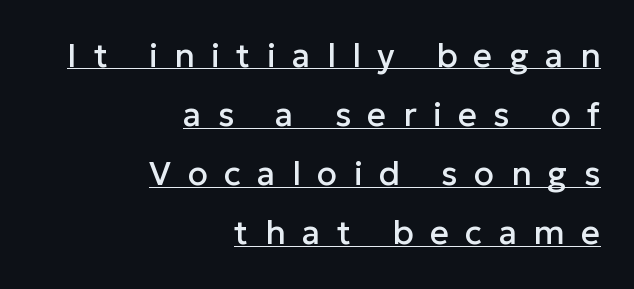
{"serif": "no", "italic": "no", "width": "normal", "stroke_contrast": "low", "x_height": "medium", "monospaced": "no", "underline": "yes", "align": "right", "line_spacing_ratio": 1.79, "letter_spacing": "wide", "letter_spacing_em": 0.5, "glyph_px": 33}
